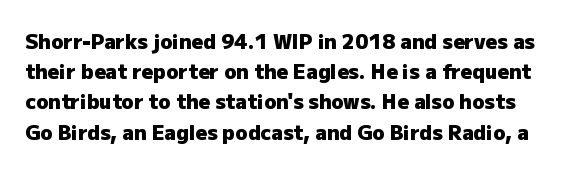
Q: Is the text bold? A: Yes.
Q: Is the text italic (slanted)? A: No, it is upright.
Q: Is the text underlined? A: No.
Q: Is the spacing between letters normal or unusually wide? A: Normal.
Q: Is the spacing between lines tight, normal or loose? A: Normal.
